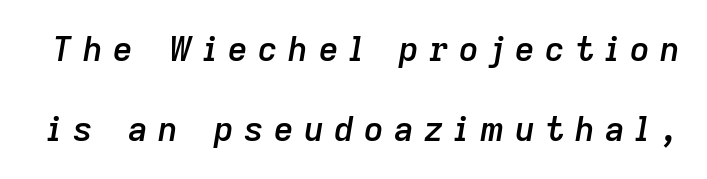
Q: Is the text bold? A: Semi-bold.
Q: Is the text italic (slanted)? A: Yes, it leans right by about 9 degrees.
Q: Is the text underlined? A: No.
Q: Is the spacing between letters normal or unusually wide? A: Unusually wide.
Q: Is the spacing between lines tight, normal or loose? A: Loose.
Q: Width (condensed, normal, or wide)? A: Normal.
Q: Stroke contrast? A: Low.
Q: x-height? A: Medium.
Q: Monospaced? A: No.
